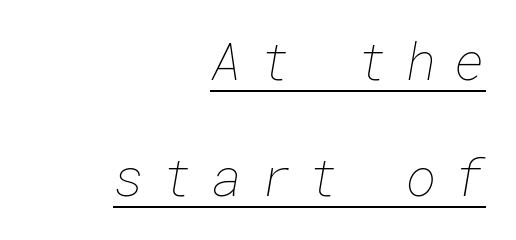
Q: Is the text bold? A: No.
Q: Is the text underlined? A: Yes.
Q: How is the paragraph aligned? A: Right-aligned.
Q: Is the spacing between letters normal or unusually wide? A: Unusually wide.
Q: Is the spacing between lines tight, normal or loose? A: Loose.
Q: Width (condensed, normal, or wide)? A: Normal.
Q: Stroke contrast? A: Low.
Q: x-height? A: Medium.
